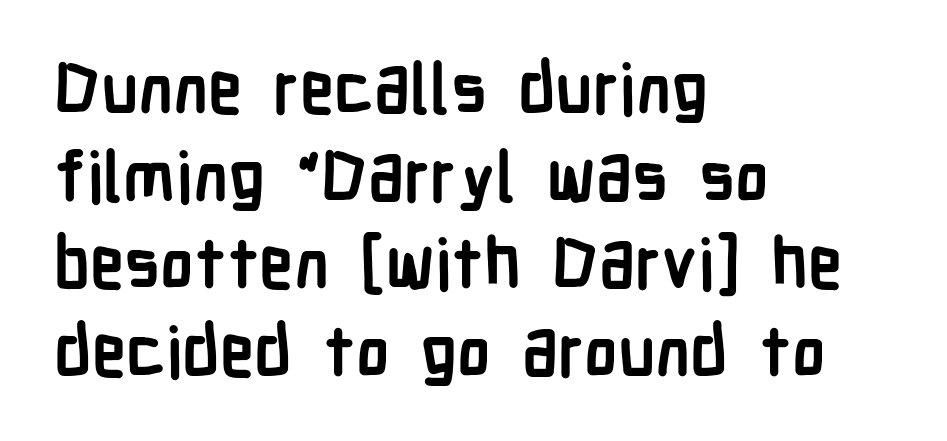
{"serif": "no", "italic": "no", "bold": "yes", "weight": "semibold", "width": "condensed", "stroke_contrast": "low", "x_height": "medium", "monospaced": "no", "underline": "no", "align": "left", "line_spacing": "normal", "line_spacing_ratio": 1.27, "letter_spacing": "normal", "letter_spacing_em": 0.0, "glyph_px": 69}
